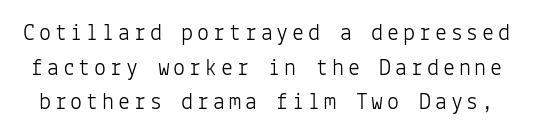
Unlike italic type, these characters show no tilt at all. Check the space under the baseline: it is left empty. Regular leading. A quiet, ordinary-to-light weight characterises the typeface.
